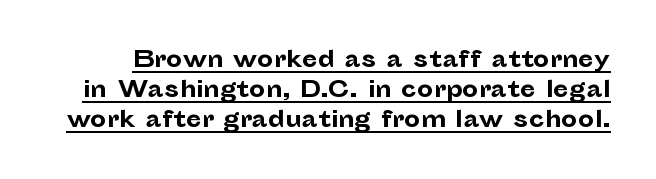
{"italic": "no", "bold": "yes", "underline": "yes", "line_spacing": "normal", "line_spacing_ratio": 1.31, "letter_spacing": "normal", "letter_spacing_em": 0.0, "glyph_px": 23}
